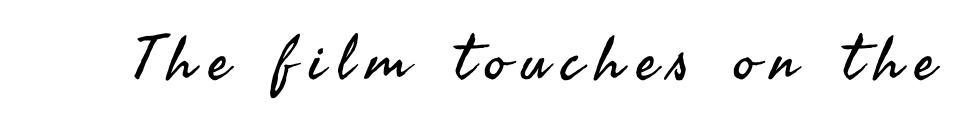
The image shows 61 px regular-weight sans-serif type; set unusually wide letter spacing (+0.22 em), not underlined; medium stroke contrast and a small x-height.
